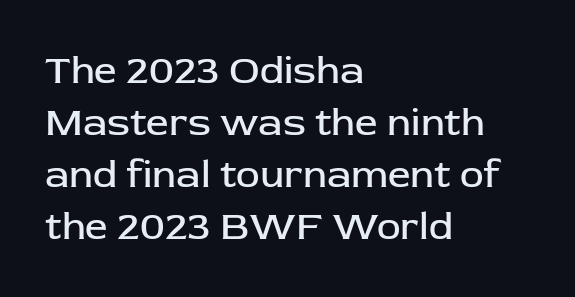
{"serif": "no", "italic": "no", "bold": "no", "weight": "regular", "width": "normal", "stroke_contrast": "low", "x_height": "medium", "monospaced": "no", "underline": "no", "align": "left", "line_spacing": "normal", "line_spacing_ratio": 1.3, "letter_spacing": "normal", "letter_spacing_em": 0.0, "glyph_px": 40}
